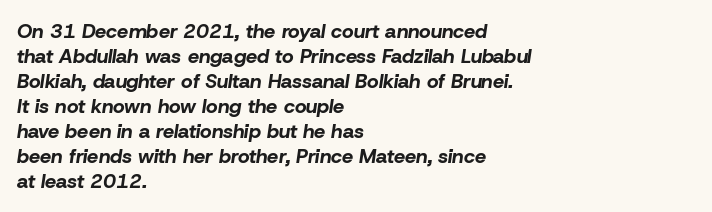
{"italic": "yes", "lean": "right", "slant_degrees": 8, "bold": "yes", "underline": "no", "align": "left", "line_spacing": "normal", "line_spacing_ratio": 1.25, "letter_spacing": "normal", "letter_spacing_em": 0.0, "glyph_px": 20}
